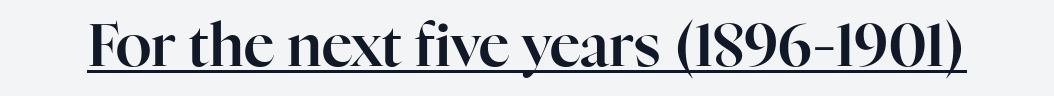
Q: Is the text italic (slanted)? A: No, it is upright.
Q: Is the typeface a serif or a sans-serif typeface? A: Serif.
Q: Is the text underlined? A: Yes.
Q: Is the spacing between letters normal or unusually wide? A: Normal.
Q: Width (condensed, normal, or wide)? A: Normal.
Q: Stroke contrast? A: High.
Q: x-height? A: Medium.
Q: Monospaced? A: No.
